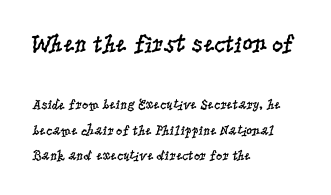
Compare the two chunks: the upper has the greater cap height. Bare-footed words on every line. How are the letters spaced? Ordinarily, with no added tracking.
